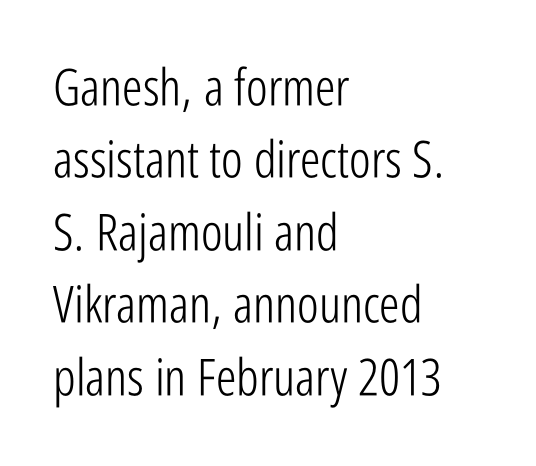
It's the straight-up-and-down kind of type. Heaviness? Minimal to ordinary, like unemphasized prose. The horizontal fit of the characters is conventional and even. What kind of face is this? One without serifs — a sans. Note the varied advance widths — an 'i' is clearly narrower than an 'm'.
